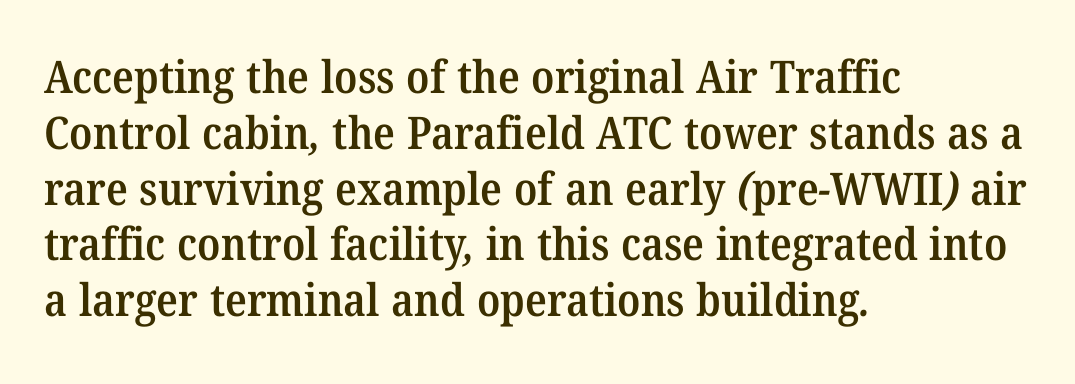
Default kerning and tracking; the words read as compact shapes. Is this a sans? No — the strokes have serifs. Is this a fixed-width face? No — the glyphs have proportional, varying widths. Left-aligned paragraph, ragged on the right. The area under the type is left untouched.
